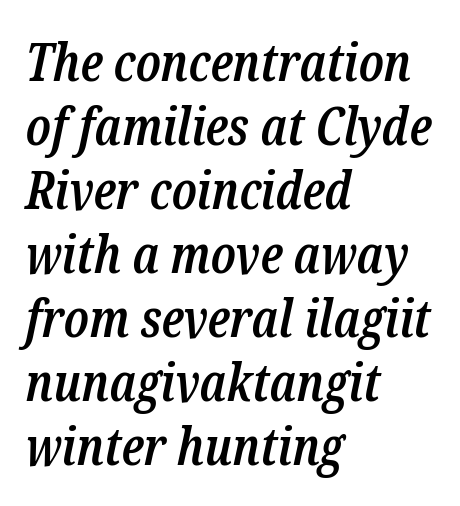
The image shows 52 px semibold, condensed serif type, italic (leaning right); set left-aligned, line spacing 1.23x, normal letter spacing, not underlined; low stroke contrast and a medium x-height.
